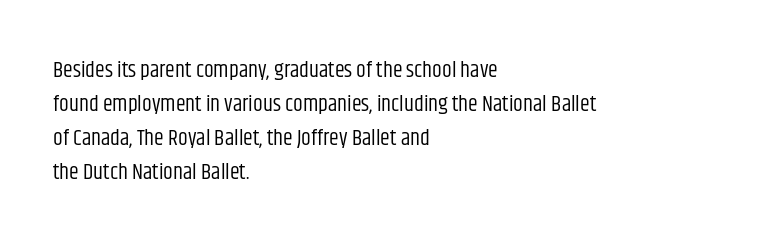
{"italic": "no", "bold": "no", "underline": "no", "align": "left", "line_spacing": "normal", "line_spacing_ratio": 1.55, "letter_spacing": "normal", "letter_spacing_em": 0.0, "glyph_px": 22}
